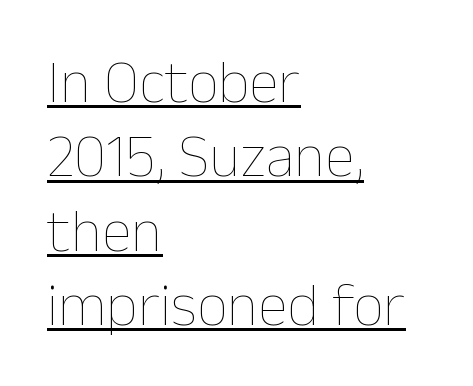
{"italic": "no", "bold": "no", "weight": "thin", "width": "normal", "stroke_contrast": "low", "x_height": "medium", "monospaced": "no", "underline": "yes", "align": "left", "line_spacing_ratio": 1.22, "letter_spacing": "normal", "letter_spacing_em": 0.0, "glyph_px": 61}
